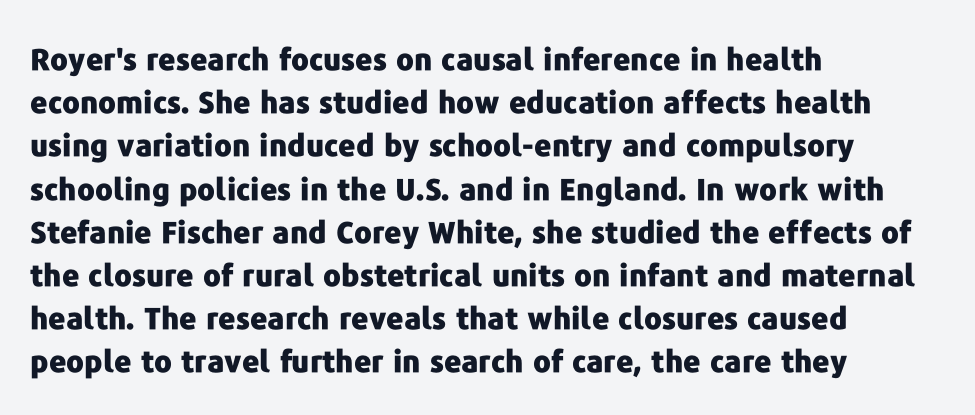
Q: Is the text bold? A: Yes.
Q: Is the text italic (slanted)? A: No, it is upright.
Q: Is the typeface a serif or a sans-serif typeface? A: Sans-serif.
Q: Is the text underlined? A: No.
Q: How is the paragraph aligned? A: Left-aligned.
Q: Is the spacing between letters normal or unusually wide? A: Normal.
Q: Is the spacing between lines tight, normal or loose? A: Normal.
Q: Width (condensed, normal, or wide)? A: Normal.
Q: Stroke contrast? A: Low.
Q: x-height? A: Medium.
Q: Monospaced? A: No.
